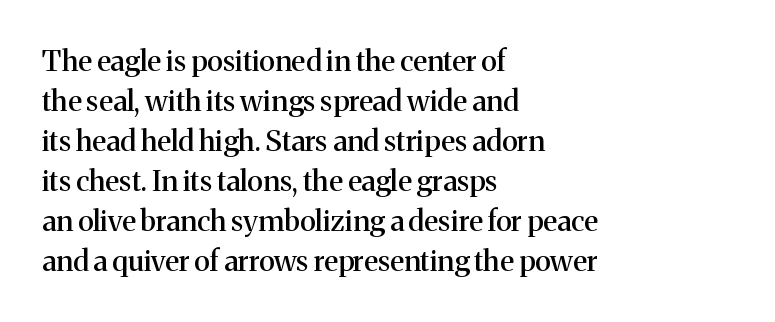
{"serif": "yes", "italic": "no", "width": "normal", "stroke_contrast": "medium", "x_height": "medium", "monospaced": "no", "underline": "no", "align": "left", "line_spacing": "normal", "line_spacing_ratio": 1.38, "letter_spacing": "normal", "letter_spacing_em": 0.0, "glyph_px": 29}
